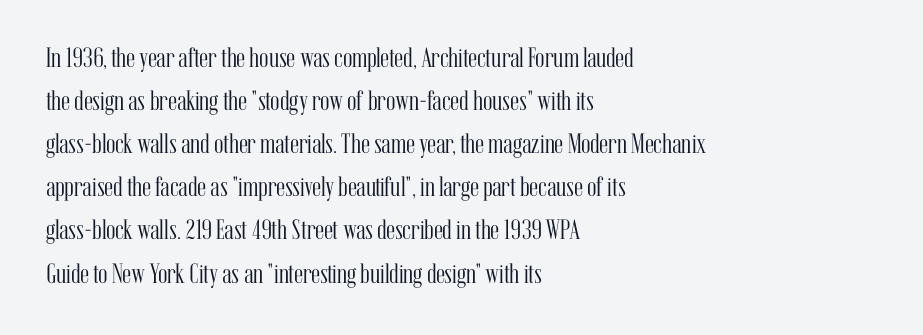
{"serif": "yes", "italic": "no", "bold": "no", "weight": "light", "width": "condensed", "stroke_contrast": "medium", "x_height": "medium", "monospaced": "no", "underline": "no", "align": "left", "line_spacing": "normal", "line_spacing_ratio": 1.54, "letter_spacing": "normal", "letter_spacing_em": 0.0, "glyph_px": 28}
